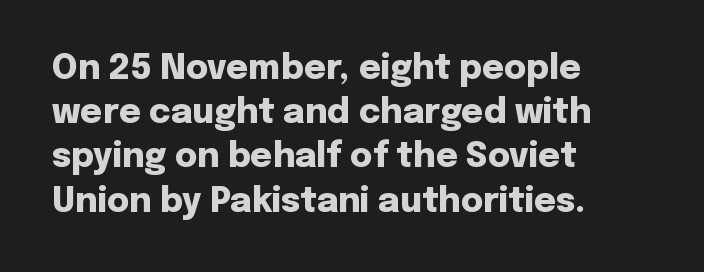
The image shows 34 px heavy sans-serif type, upright; set left-aligned, normal line spacing (1.3x), normal letter spacing, not underlined; low stroke contrast and a medium x-height.
